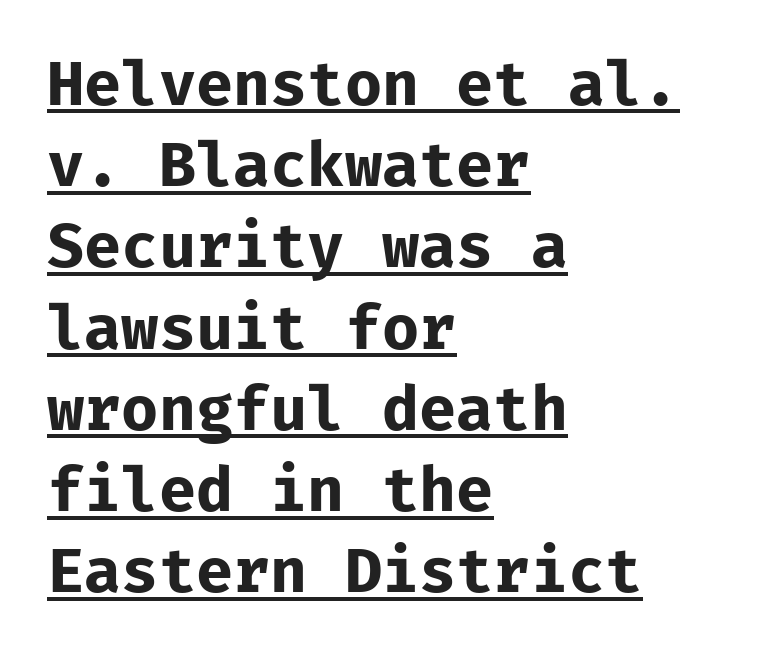
The image shows 62 px bold sans-serif type, upright, monospaced; set left-aligned, normal line spacing (1.31x), normal letter spacing, underlined; low stroke contrast and a medium x-height.
